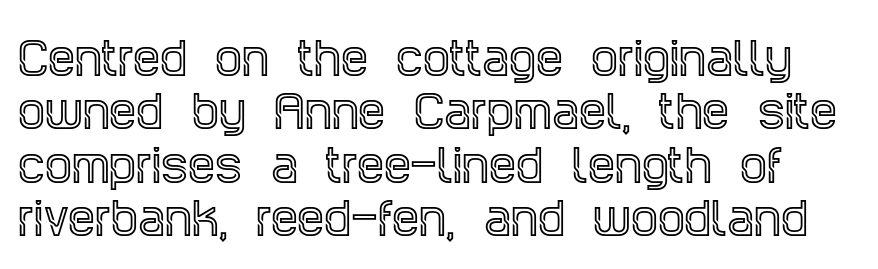
Plain, unruled lines of type. No italicization has been applied; the sample stays upright. Little horizontal feet cap the strokes, marking this as serif type. The letters sit at their default tracking, neither squeezed nor spread.
